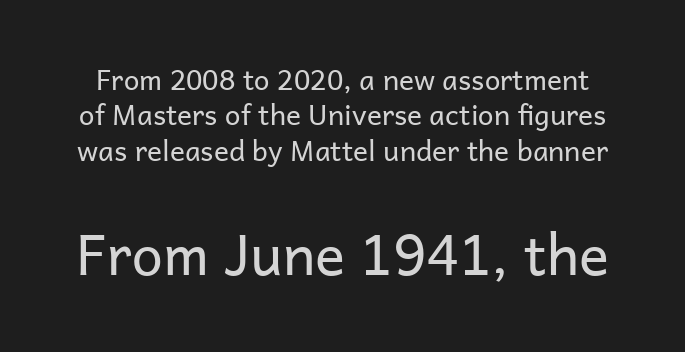
Q: Is the text bold? A: No.
Q: Is the text italic (slanted)? A: No, it is upright.
Q: Is the typeface a serif or a sans-serif typeface? A: Sans-serif.
Q: Is the text underlined? A: No.
Q: Is the spacing between letters normal or unusually wide? A: Normal.
Q: Is the spacing between lines tight, normal or loose? A: Normal.
Q: Which block of text is set in a larger size, the first (top) or the second (bottom)? A: The second (bottom) one.
Q: Width (condensed, normal, or wide)? A: Normal.
Q: Stroke contrast? A: Low.
Q: x-height? A: Medium.
Q: Monospaced? A: No.
